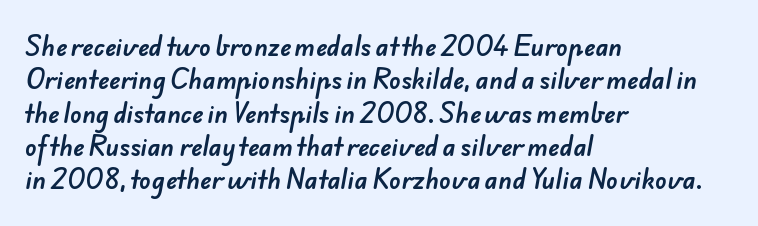
Visually the block forms a straight wall on the left and a jagged coastline on the right. The passage shown is not underscored anywhere. This rendering leaves character spacing at its baseline value. The leading is moderate, giving the passage an even texture.
